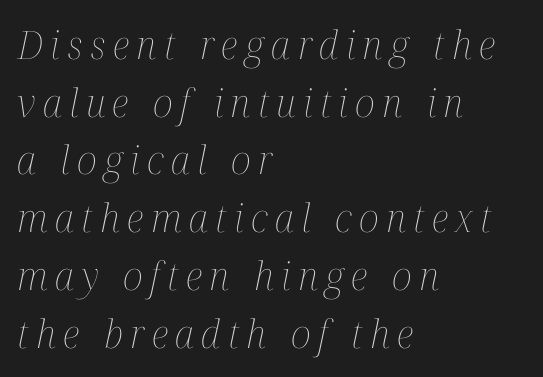
Beneath every word, the page is bare. Regular leading. Yep, that's italic — everything's leaning. Alignment: flush left. No chunkiness to these letters — they're not bold. You could not count columns in this text — the font is proportionally spaced.
